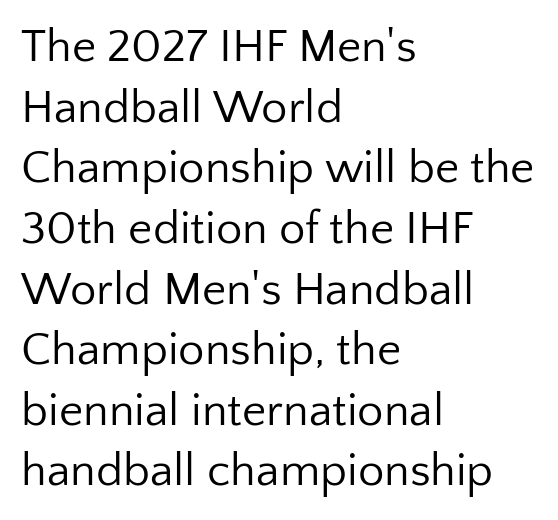
Q: Is the text bold? A: No.
Q: Is the text italic (slanted)? A: No, it is upright.
Q: Is the typeface a serif or a sans-serif typeface? A: Sans-serif.
Q: Is the text underlined? A: No.
Q: How is the paragraph aligned? A: Left-aligned.
Q: Is the spacing between letters normal or unusually wide? A: Normal.
Q: Is the spacing between lines tight, normal or loose? A: Normal.
Q: Width (condensed, normal, or wide)? A: Normal.
Q: Stroke contrast? A: Low.
Q: x-height? A: Medium.
Q: Monospaced? A: No.
